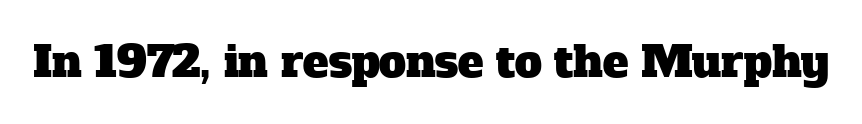
The image shows 43 px serif type; set normal letter spacing, not underlined; low stroke contrast and a medium x-height.
